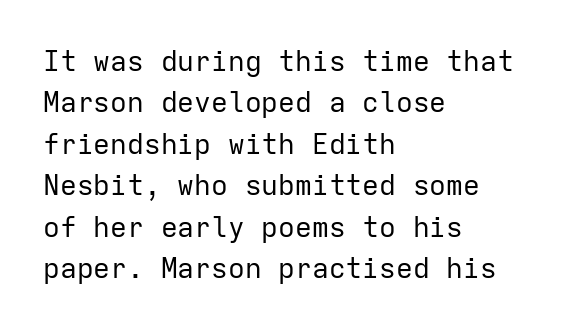
{"serif": "no", "italic": "no", "bold": "no", "weight": "regular", "width": "normal", "stroke_contrast": "low", "x_height": "medium", "monospaced": "yes", "underline": "no", "align": "left", "line_spacing": "normal", "line_spacing_ratio": 1.48, "letter_spacing": "normal", "letter_spacing_em": 0.0, "glyph_px": 28}
